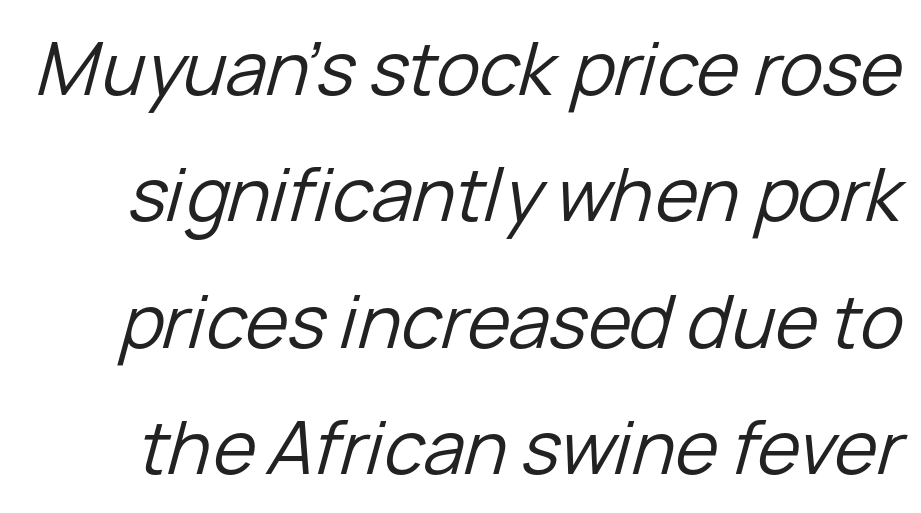
The image shows 73 px regular-weight type, italic (leaning right); set line spacing 1.73x, normal letter spacing, not underlined; low stroke contrast and a medium x-height.
